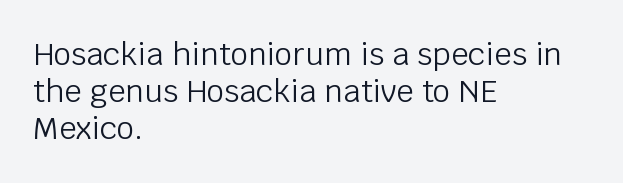
No feet cap the strokes, marking this as sans-serif type. Looks like regular typesetting: each glyph gets only the width it needs. Unlike italic type, these characters show no tilt at all. The passage shown is not bold in any degree.
